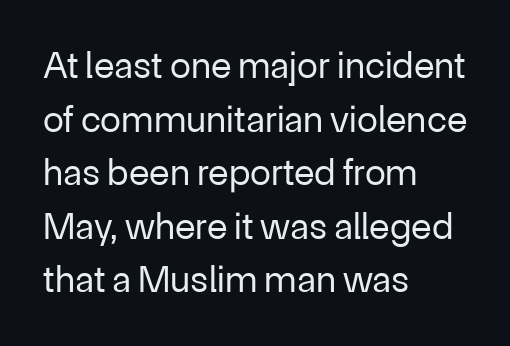
The image shows 38 px regular-weight sans-serif type, upright; set left-aligned, normal line spacing (1.41x), normal letter spacing, not underlined; low stroke contrast and a medium x-height.
